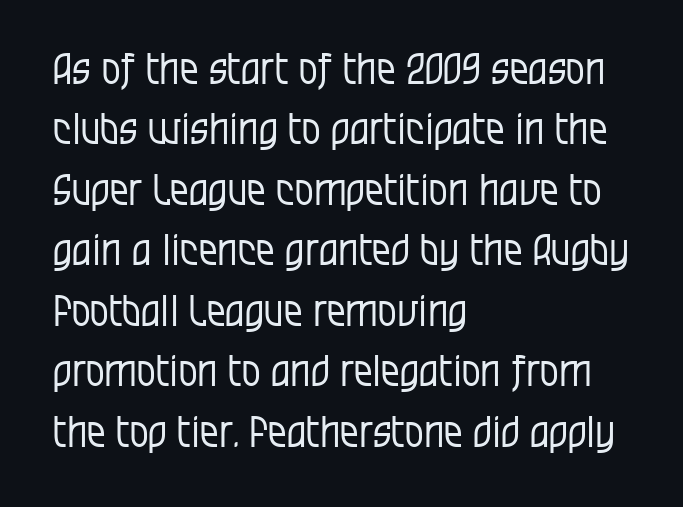
If you drew a ruler down the left edge, every line would touch it. Every character sits straight up, as roman type does. Each row of text sits above clean, open space. The weight tops out at a normal text grade. The letters advance in unequal steps, a hallmark of proportional type.
